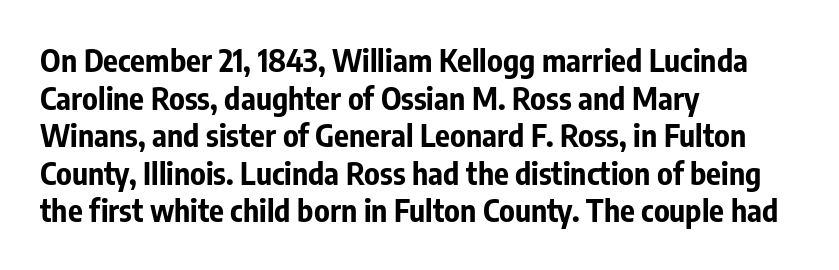
Serif or sans? Sans — the stroke terminals are bare. Chunky letters — that's bold for sure. Is this a fixed-width face? No — the glyphs have proportional, varying widths. Nobody touched the tracking dial on this one.
